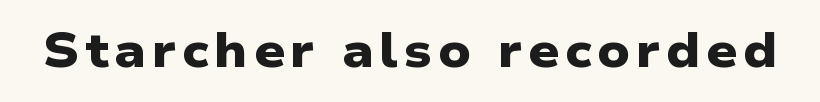
Q: Is the text bold? A: Yes.
Q: Is the typeface a serif or a sans-serif typeface? A: Sans-serif.
Q: Is the text underlined? A: No.
Q: Width (condensed, normal, or wide)? A: Wide.
Q: Stroke contrast? A: Low.
Q: x-height? A: Medium.
Q: Monospaced? A: No.
